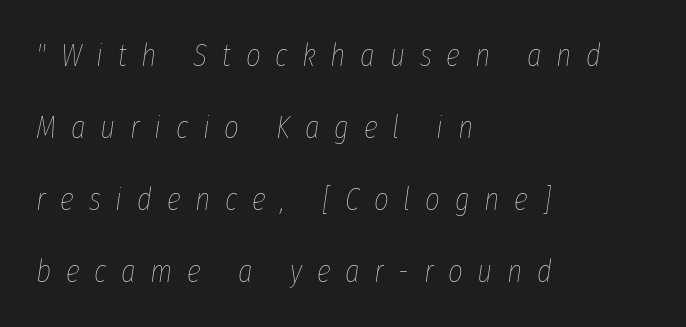
Q: Is the text bold? A: No.
Q: Is the text italic (slanted)? A: Yes, it leans right by about 8 degrees.
Q: Is the text underlined? A: No.
Q: How is the paragraph aligned? A: Left-aligned.
Q: Is the spacing between letters normal or unusually wide? A: Unusually wide.
Q: Is the spacing between lines tight, normal or loose? A: Loose.
Q: Width (condensed, normal, or wide)? A: Condensed.
Q: Stroke contrast? A: Low.
Q: x-height? A: Medium.
Q: Monospaced? A: No.
